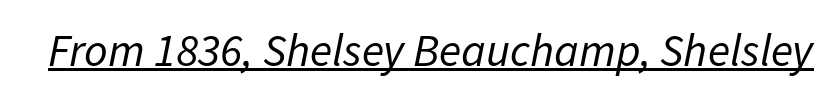
The image shows 46 px regular-weight type, italic (leaning right); set normal letter spacing, underlined; low stroke contrast and a medium x-height.
